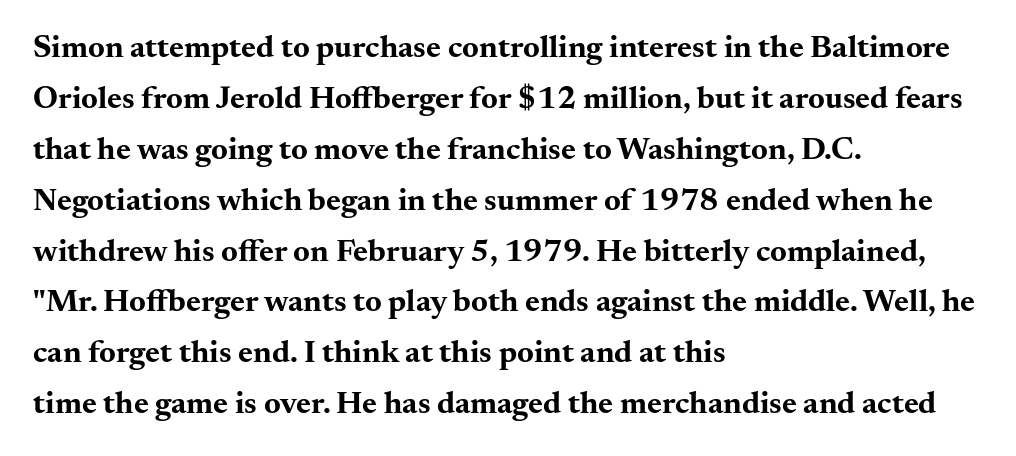
Q: Is the text bold? A: Yes.
Q: Is the text italic (slanted)? A: No, it is upright.
Q: Is the typeface a serif or a sans-serif typeface? A: Serif.
Q: Is the text underlined? A: No.
Q: How is the paragraph aligned? A: Left-aligned.
Q: Is the spacing between letters normal or unusually wide? A: Normal.
Q: Is the spacing between lines tight, normal or loose? A: Normal.
Q: Width (condensed, normal, or wide)? A: Wide.
Q: Stroke contrast? A: Medium.
Q: x-height? A: Small.
Q: Monospaced? A: No.
